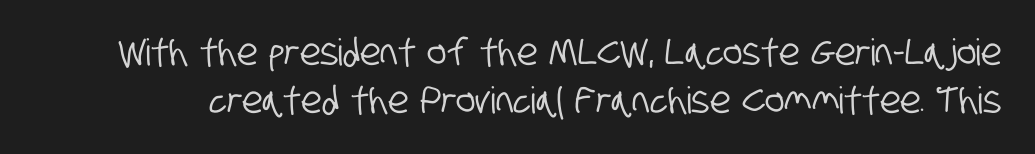
{"serif": "no", "width": "condensed", "stroke_contrast": "low", "x_height": "large", "monospaced": "no", "underline": "no", "line_spacing": "normal", "line_spacing_ratio": 1.29, "letter_spacing": "normal", "letter_spacing_em": 0.0, "glyph_px": 37}
